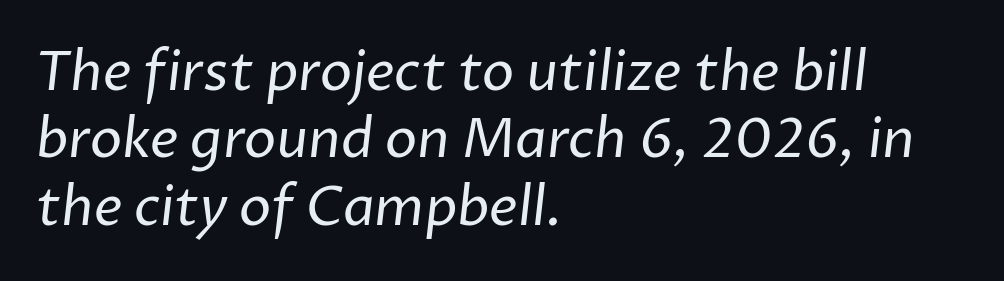
{"serif": "no", "bold": "no", "weight": "regular", "width": "normal", "stroke_contrast": "low", "x_height": "medium", "monospaced": "no", "underline": "no", "align": "left", "line_spacing": "normal", "line_spacing_ratio": 1.25, "letter_spacing": "normal", "letter_spacing_em": 0.0, "glyph_px": 54}
